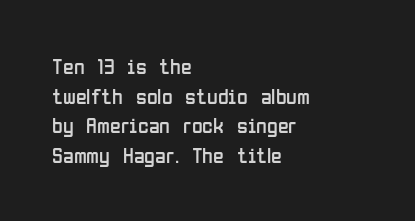
Unmarked baselines from the first word to the last. The designer left line spacing at the default. The rendering anchors every line to the left-hand side. The gaps between neighbouring characters are ordinary and unremarkable. The type sits square on the baseline with zero lean.
